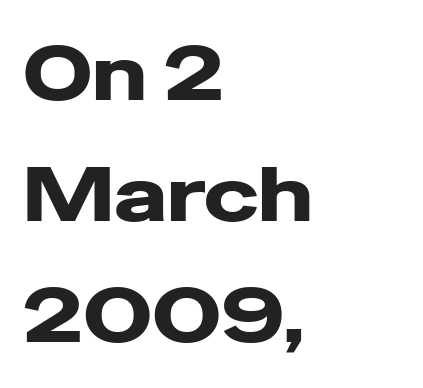
Varying glyph widths throughout — classic text-font behaviour. I'd call this a sans setting — the letters go barefoot. Upright lettering throughout. Spacing between characters is what you'd get straight out of the box. The leading is moderate, giving the passage an even texture.
